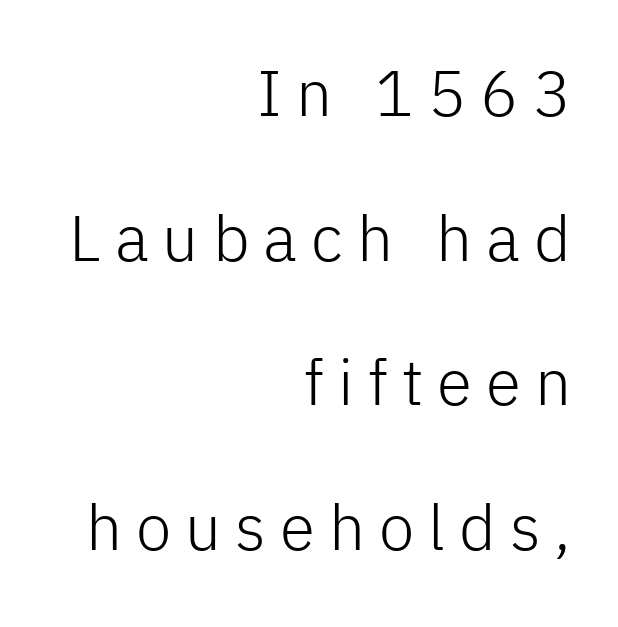
The image shows 64 px light sans-serif type, upright; set right-aligned, loose line spacing (2.26x), unusually wide letter spacing (+0.22 em), not underlined; low stroke contrast and a medium x-height.
